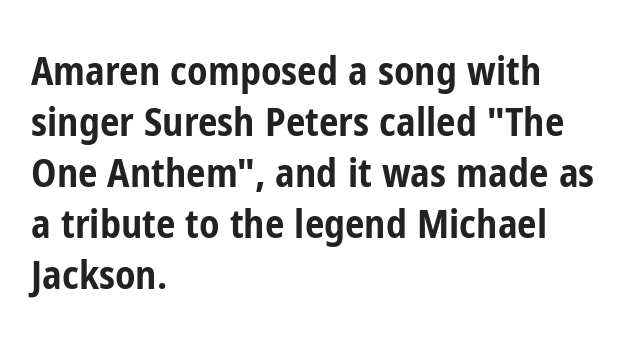
{"serif": "no", "italic": "no", "bold": "yes", "weight": "bold", "width": "condensed", "stroke_contrast": "low", "x_height": "medium", "monospaced": "no", "underline": "no", "align": "left", "line_spacing": "normal", "line_spacing_ratio": 1.31, "letter_spacing": "normal", "letter_spacing_em": 0.0, "glyph_px": 39}
